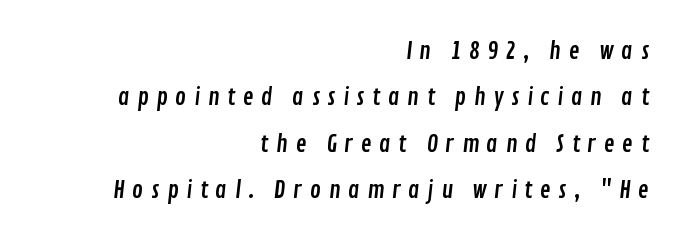
{"underline": "no", "align": "right", "line_spacing": "loose", "line_spacing_ratio": 2.02, "letter_spacing": "wide", "letter_spacing_em": 0.32, "glyph_px": 23}
